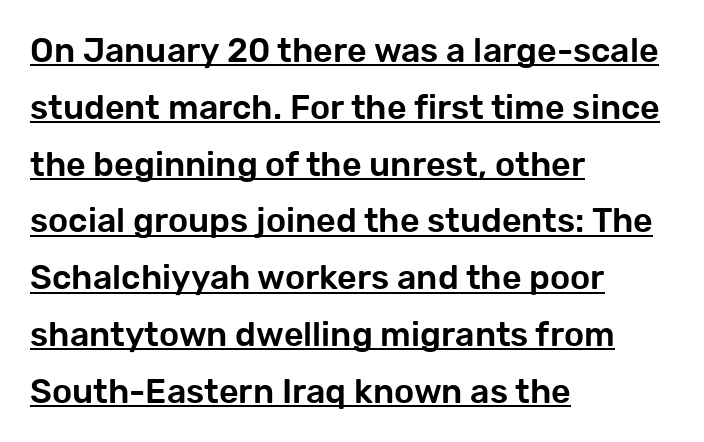
The image shows 34 px sans-serif type, upright; set left-aligned, normal line spacing (1.67x), normal letter spacing, underlined; low stroke contrast and a medium x-height.
